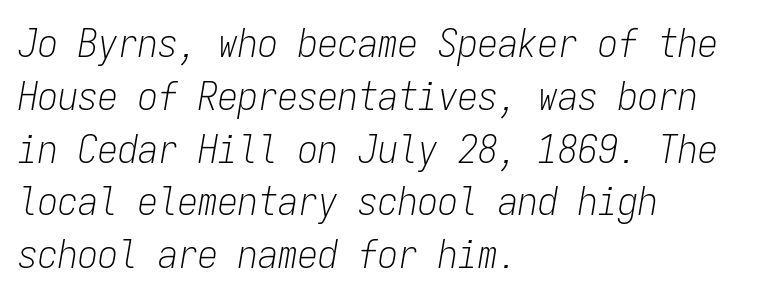
The image shows 40 px light, condensed type, italic (leaning right), monospaced; set left-aligned, normal line spacing (1.32x), normal letter spacing, not underlined; low stroke contrast and a medium x-height.
